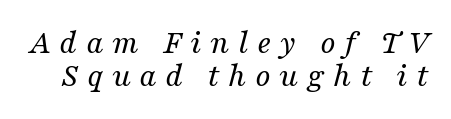
The image shows 34 px regular-weight serif type, italic (leaning right); set tight line spacing (0.96x), unusually wide letter spacing (+0.25 em), not underlined; medium stroke contrast and a medium x-height.
